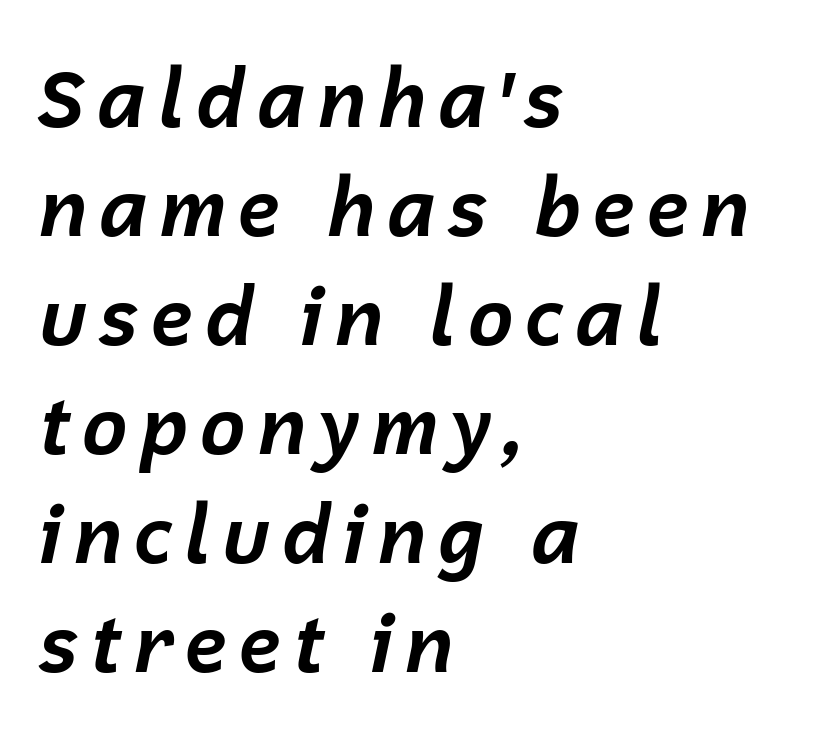
Q: Is the text bold? A: Yes.
Q: Is the text italic (slanted)? A: Yes, it leans right by about 12 degrees.
Q: Is the text underlined? A: No.
Q: How is the paragraph aligned? A: Left-aligned.
Q: Is the spacing between lines tight, normal or loose? A: Normal.
Q: Width (condensed, normal, or wide)? A: Normal.
Q: Stroke contrast? A: Low.
Q: x-height? A: Medium.
Q: Monospaced? A: No.
